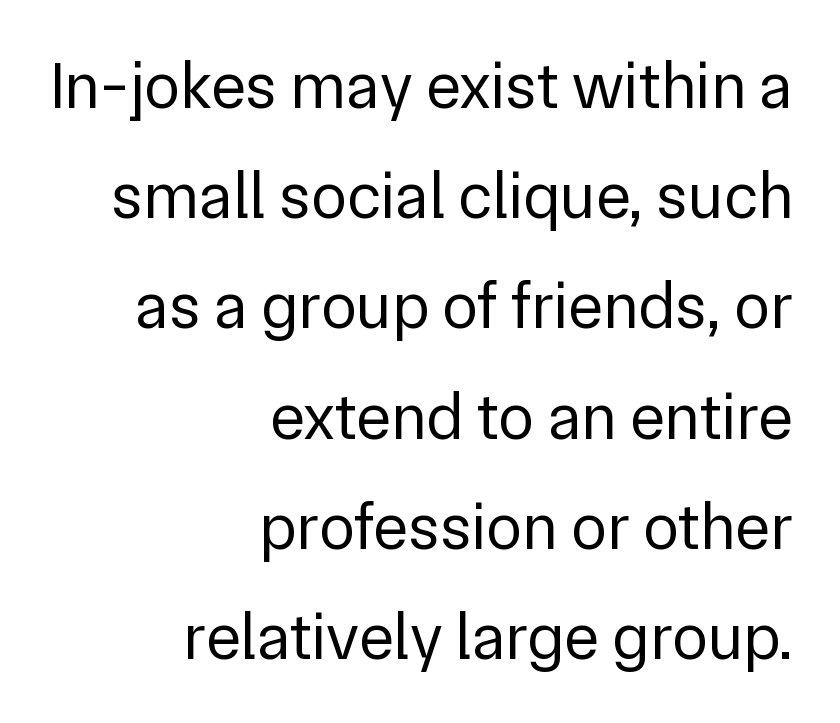
Q: Is the text bold? A: No.
Q: Is the text italic (slanted)? A: No, it is upright.
Q: Is the typeface a serif or a sans-serif typeface? A: Sans-serif.
Q: Is the text underlined? A: No.
Q: How is the paragraph aligned? A: Right-aligned.
Q: Is the spacing between letters normal or unusually wide? A: Normal.
Q: Is the spacing between lines tight, normal or loose? A: Normal.
Q: Width (condensed, normal, or wide)? A: Normal.
Q: Stroke contrast? A: Low.
Q: x-height? A: Medium.
Q: Monospaced? A: No.
